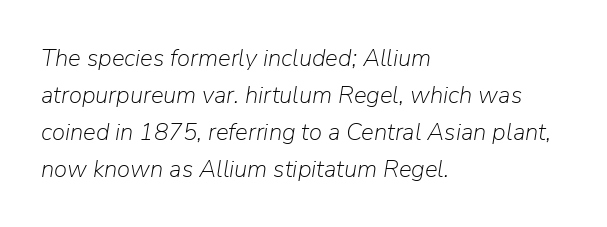
{"italic": "yes", "lean": "right", "slant_degrees": 9, "bold": "no", "underline": "no", "align": "left", "line_spacing": "normal", "line_spacing_ratio": 1.54, "letter_spacing": "normal", "letter_spacing_em": 0.0, "glyph_px": 24}
